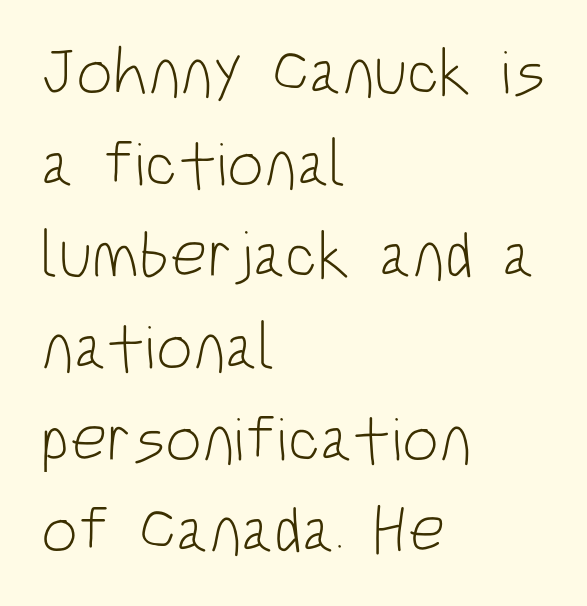
Q: Is the text bold? A: No.
Q: Is the text italic (slanted)? A: No, it is upright.
Q: Is the typeface a serif or a sans-serif typeface? A: Sans-serif.
Q: Is the text underlined? A: No.
Q: How is the paragraph aligned? A: Left-aligned.
Q: Is the spacing between letters normal or unusually wide? A: Normal.
Q: Is the spacing between lines tight, normal or loose? A: Normal.
Q: Width (condensed, normal, or wide)? A: Condensed.
Q: Stroke contrast? A: Low.
Q: x-height? A: Large.
Q: Monospaced? A: No.
